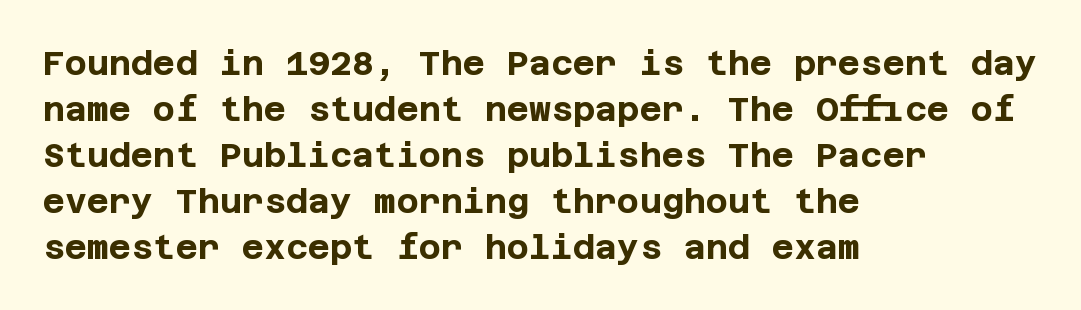
A dark, heavy texture on the line: the type is bold. Designer's note — italics off, roman on. Check where the strokes stop: nothing finishes them off — pure sans. A clean baseline with only descenders dipping below it. Leading: standard. The passage is arranged the way most books set body copy — flush left.
